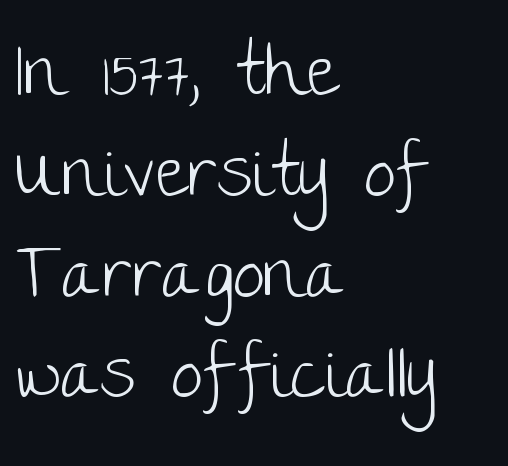
The font family rendered here belongs to the sans-serif group. The specimen omits any rule beneath the text block's lines. The passage shown stacks its lines at a standard gap. Tall strokes in this sample are plumb rather than angled. Does extra space separate the letters? No, they use regular spacing.
